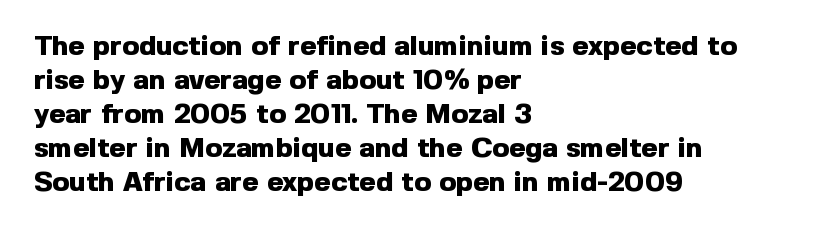
The font is running at its bold setting. Notice how the stems are strictly vertical — no italics here. Do the characters align in a grid? No, the font is proportional. Each letter's strokes conclude bluntly, with no projecting serifs. The area under the type is left untouched.
